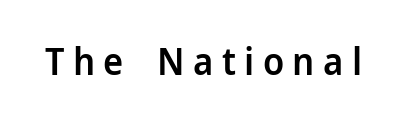
Q: Is the text bold? A: Semi-bold.
Q: Is the text italic (slanted)? A: No, it is upright.
Q: Is the typeface a serif or a sans-serif typeface? A: Sans-serif.
Q: Is the text underlined? A: No.
Q: Is the spacing between letters normal or unusually wide? A: Unusually wide.
Q: Width (condensed, normal, or wide)? A: Normal.
Q: Stroke contrast? A: Low.
Q: x-height? A: Medium.
Q: Monospaced? A: No.
